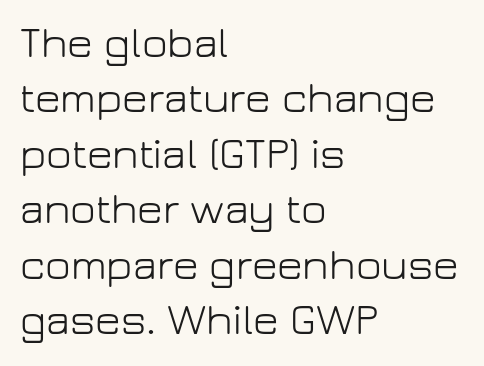
{"serif": "no", "italic": "no", "bold": "no", "weight": "light", "width": "normal", "stroke_contrast": "low", "x_height": "medium", "monospaced": "no", "underline": "no", "align": "left", "line_spacing": "normal", "line_spacing_ratio": 1.26, "letter_spacing": "normal", "letter_spacing_em": 0.0, "glyph_px": 44}
